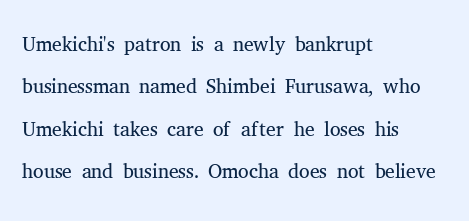
Q: Is the text bold? A: No.
Q: Is the text italic (slanted)? A: No, it is upright.
Q: Is the typeface a serif or a sans-serif typeface? A: Serif.
Q: Is the text underlined? A: No.
Q: How is the paragraph aligned? A: Left-aligned.
Q: Is the spacing between letters normal or unusually wide? A: Normal.
Q: Is the spacing between lines tight, normal or loose? A: Normal.
Q: Width (condensed, normal, or wide)? A: Normal.
Q: Stroke contrast? A: Medium.
Q: x-height? A: Medium.
Q: Monospaced? A: No.
